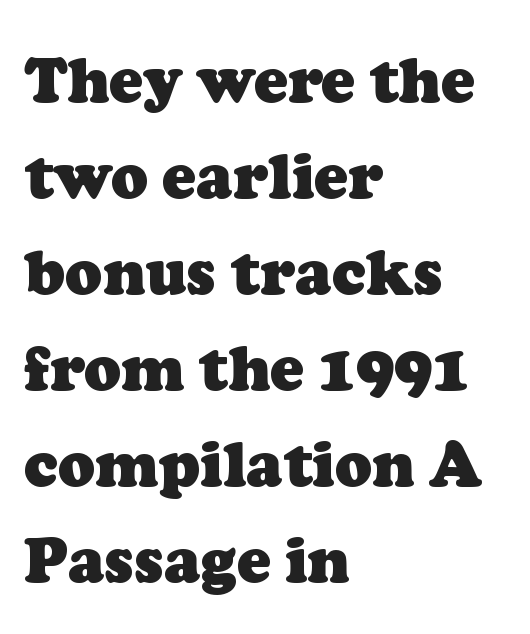
{"serif": "yes", "bold": "yes", "weight": "heavy", "width": "normal", "stroke_contrast": "low", "x_height": "medium", "monospaced": "no", "underline": "no", "align": "left", "line_spacing": "normal", "line_spacing_ratio": 1.55, "letter_spacing": "normal", "letter_spacing_em": 0.0, "glyph_px": 62}
